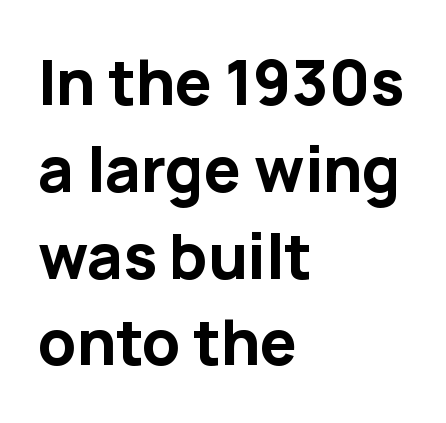
The letters sit at their default tracking, neither squeezed nor spread. Teacher's note: observe the even left margin — that is flush-left alignment. Weight check: bold — yes, fully. The font's upright variant was chosen for this text. Each new line begins a customary step beneath the previous one. A sans-serif font was chosen for this passage.
